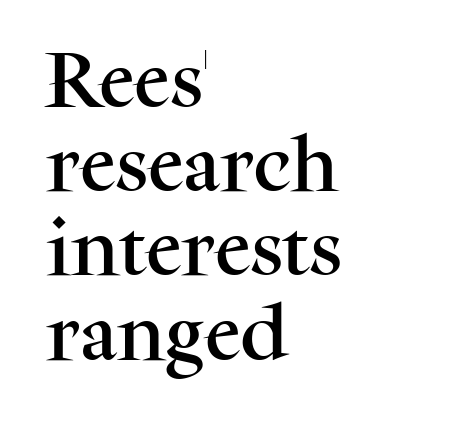
Q: Is the text italic (slanted)? A: No, it is upright.
Q: Is the typeface a serif or a sans-serif typeface? A: Serif.
Q: Is the text underlined? A: No.
Q: How is the paragraph aligned? A: Left-aligned.
Q: Is the spacing between letters normal or unusually wide? A: Normal.
Q: Is the spacing between lines tight, normal or loose? A: Normal.
Q: Width (condensed, normal, or wide)? A: Normal.
Q: Stroke contrast? A: Medium.
Q: x-height? A: Medium.
Q: Monospaced? A: No.
